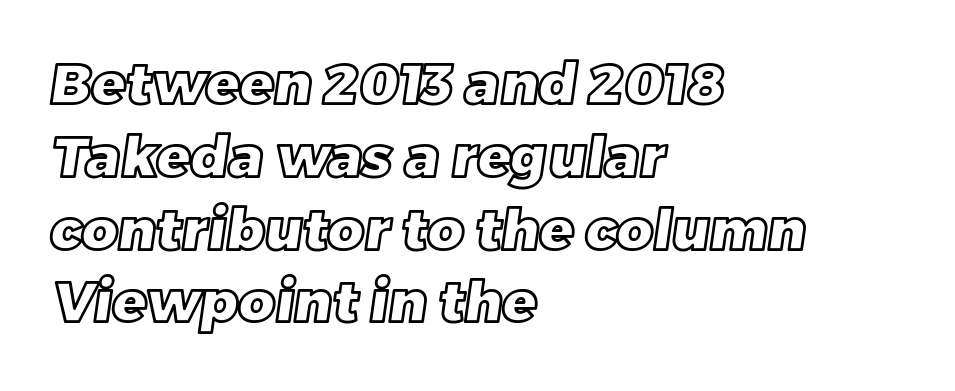
This rendering leaves character spacing at its baseline value. Horizontal alignment here is leftward, the default for most running prose. Clear beneath every line of the passage. These lines are rendered in a variable-pitch font. How would I describe the line gaps? Plain and ordinary.
